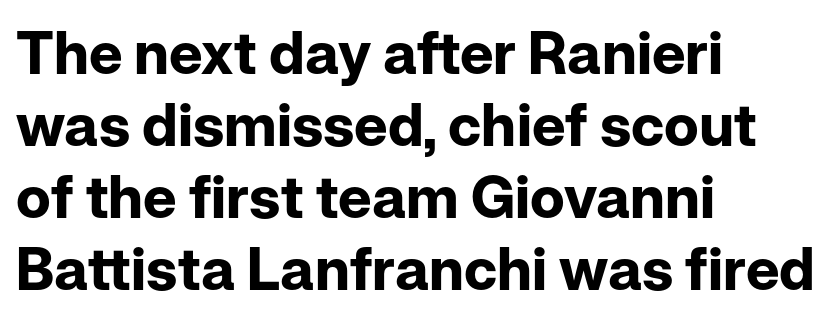
Q: Is the text bold? A: Yes.
Q: Is the text italic (slanted)? A: No, it is upright.
Q: Is the typeface a serif or a sans-serif typeface? A: Sans-serif.
Q: Is the text underlined? A: No.
Q: How is the paragraph aligned? A: Left-aligned.
Q: Is the spacing between letters normal or unusually wide? A: Normal.
Q: Width (condensed, normal, or wide)? A: Normal.
Q: Stroke contrast? A: Low.
Q: x-height? A: Medium.
Q: Monospaced? A: No.
